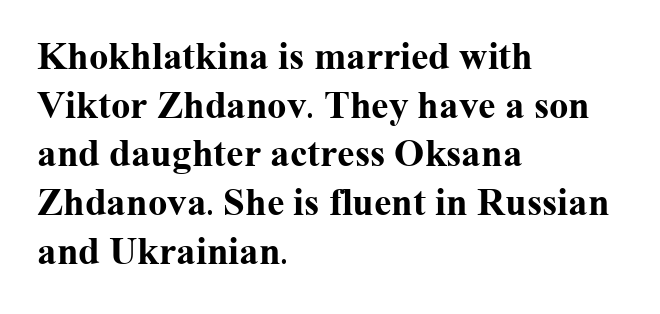
{"serif": "yes", "italic": "no", "bold": "yes", "weight": "bold", "width": "normal", "stroke_contrast": "medium", "x_height": "medium", "monospaced": "no", "underline": "no", "align": "left", "line_spacing": "normal", "line_spacing_ratio": 1.25, "letter_spacing": "normal", "letter_spacing_em": 0.0, "glyph_px": 39}
